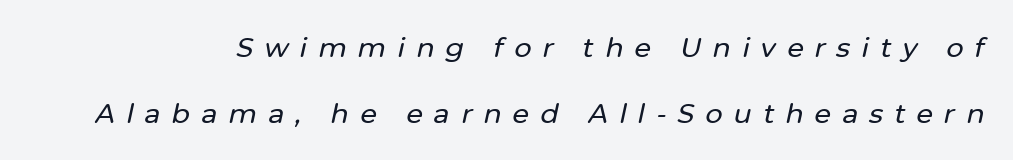
The leading is generous, giving the passage an open texture. The text carries the slant typical of an italic or oblique font. Spacing between characters has been opened up far beyond the box default. The baseline area is clear.
